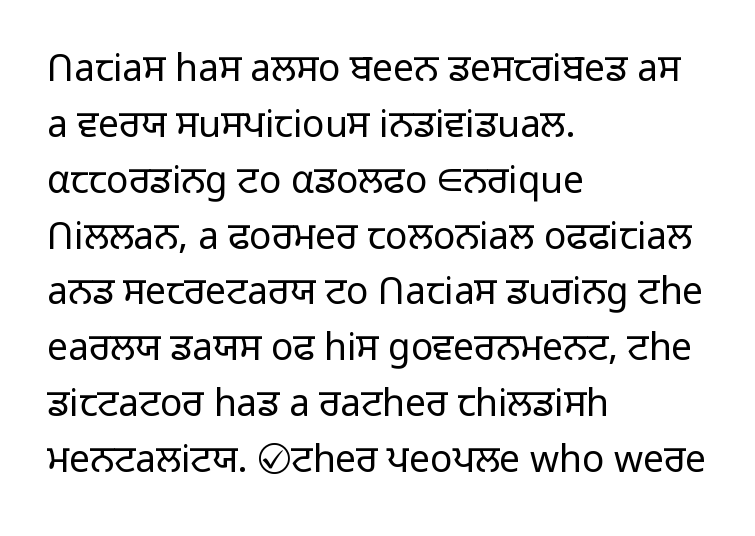
The passage shown has conventional tracking throughout. Does the type have serifs? No, each stem ends abruptly. On a weight scale, this lands at 450 or below. This rendering features lettering with no underline.
